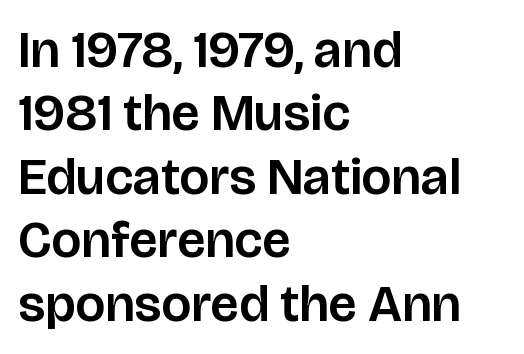
{"serif": "no", "italic": "no", "width": "normal", "stroke_contrast": "low", "x_height": "large", "monospaced": "no", "underline": "no", "align": "left", "line_spacing_ratio": 1.22, "letter_spacing": "normal", "letter_spacing_em": 0.0, "glyph_px": 52}
